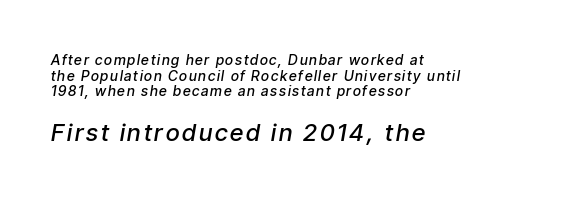
The image shows 24 px text type, italic (leaning right); set left-aligned, tight line spacing (1.12x), not underlined; the second (bottom) block is 1.71x larger.
